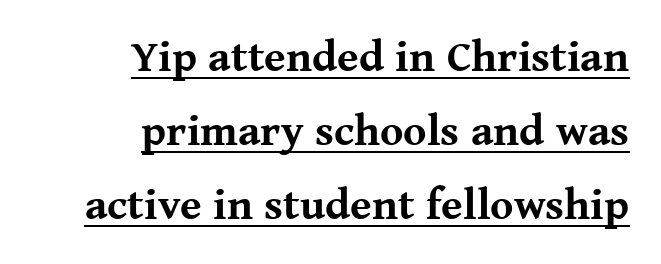
Q: Is the text bold? A: Yes.
Q: Is the text italic (slanted)? A: No, it is upright.
Q: Is the typeface a serif or a sans-serif typeface? A: Serif.
Q: Is the text underlined? A: Yes.
Q: How is the paragraph aligned? A: Right-aligned.
Q: Is the spacing between letters normal or unusually wide? A: Normal.
Q: Is the spacing between lines tight, normal or loose? A: Normal.
Q: Width (condensed, normal, or wide)? A: Normal.
Q: Stroke contrast? A: Medium.
Q: x-height? A: Medium.
Q: Monospaced? A: No.
